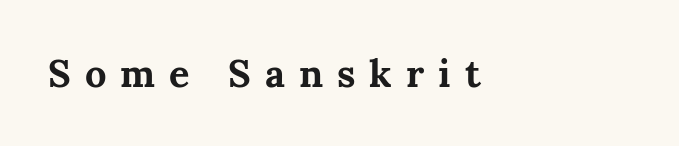
Q: Is the text bold? A: Yes.
Q: Is the text italic (slanted)? A: No, it is upright.
Q: Is the typeface a serif or a sans-serif typeface? A: Serif.
Q: Is the text underlined? A: No.
Q: How is the paragraph aligned? A: Left-aligned.
Q: Is the spacing between letters normal or unusually wide? A: Unusually wide.
Q: Width (condensed, normal, or wide)? A: Normal.
Q: Stroke contrast? A: Medium.
Q: x-height? A: Medium.
Q: Monospaced? A: No.
